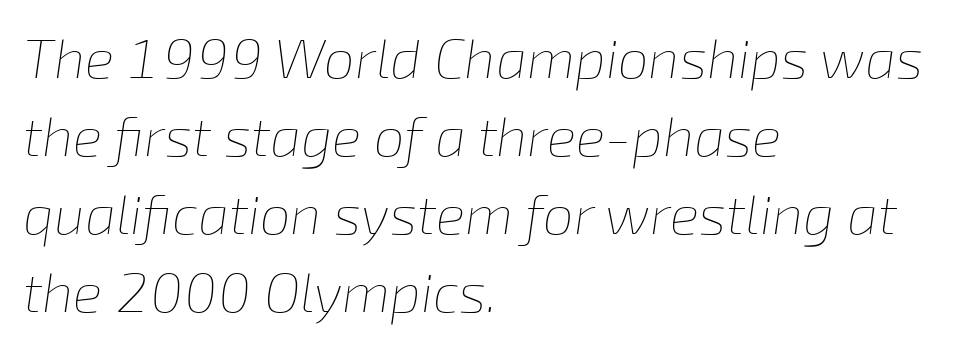
The image shows 55 px thin type, italic (leaning right); set left-aligned, normal line spacing (1.42x), normal letter spacing, not underlined; low stroke contrast and a medium x-height.
